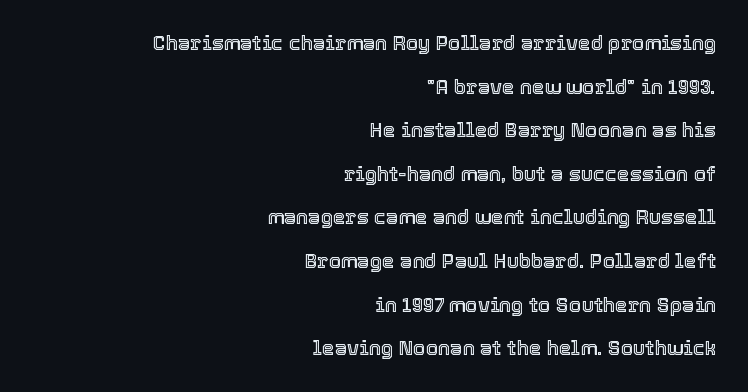
Does extra space separate the letters? No, they use regular spacing. In terms of posture, this sample is upright. Each new line begins a long way beneath the previous one. The rendering anchors every line to the right-hand side. Descenders are the only things crossing below the line.
